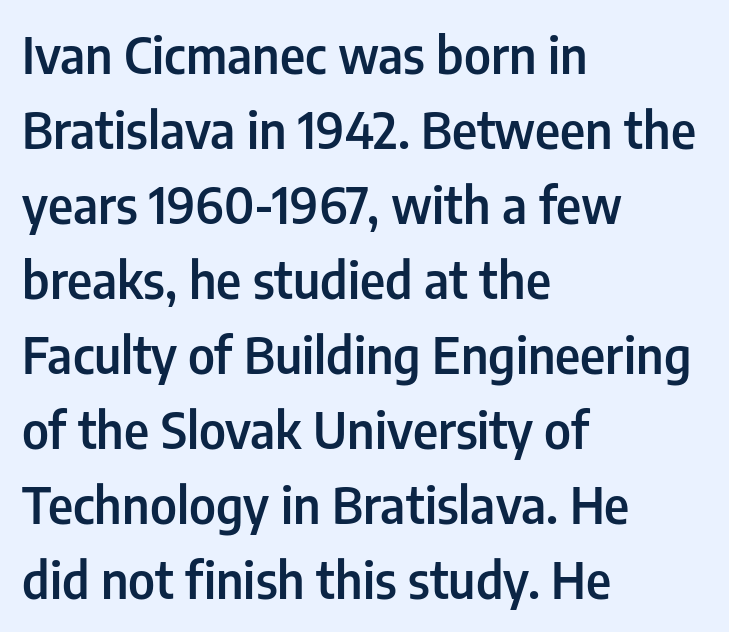
Notice how descenders clear the ascenders below comfortably — that's standard leading. Just letters on the line, the space beneath them empty. To sum up the face: it is a sans, with no serifs. The rendering uses natural spacing where letterforms have individual widths. How are the letters spaced? Ordinarily, with no added tracking. A fair bit of extra ink — the face is semibold, not bold.
